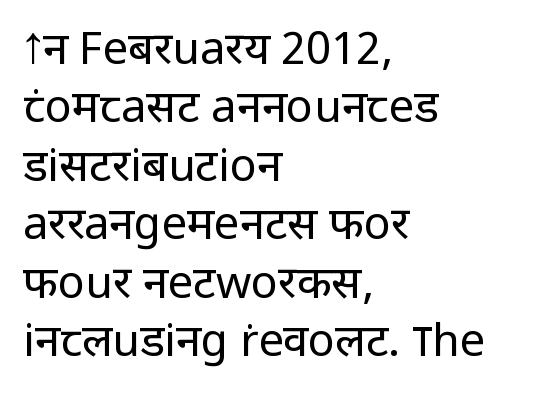
{"serif": "no", "italic": "no", "bold": "no", "weight": "regular", "width": "normal", "stroke_contrast": "low", "x_height": "medium", "monospaced": "no", "underline": "no", "align": "left", "line_spacing": "normal", "line_spacing_ratio": 1.3, "letter_spacing": "normal", "letter_spacing_em": 0.0, "glyph_px": 45}
